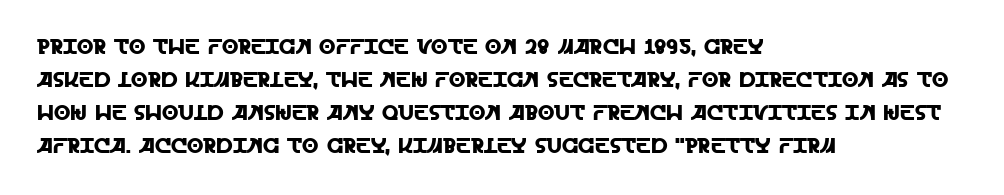
Q: Is the text italic (slanted)? A: No, it is upright.
Q: Is the text underlined? A: No.
Q: How is the paragraph aligned? A: Left-aligned.
Q: Is the spacing between letters normal or unusually wide? A: Normal.
Q: Is the spacing between lines tight, normal or loose? A: Normal.
